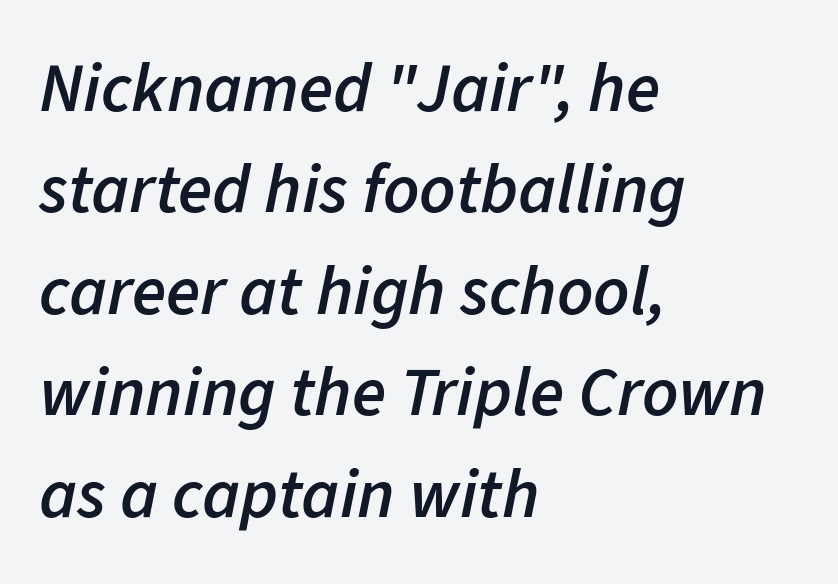
Q: Is the text bold? A: Semi-bold.
Q: Is the text italic (slanted)? A: Yes, it leans right by about 11 degrees.
Q: Is the text underlined? A: No.
Q: How is the paragraph aligned? A: Left-aligned.
Q: Is the spacing between letters normal or unusually wide? A: Normal.
Q: Is the spacing between lines tight, normal or loose? A: Normal.
Q: Width (condensed, normal, or wide)? A: Normal.
Q: Stroke contrast? A: Low.
Q: x-height? A: Medium.
Q: Monospaced? A: No.
